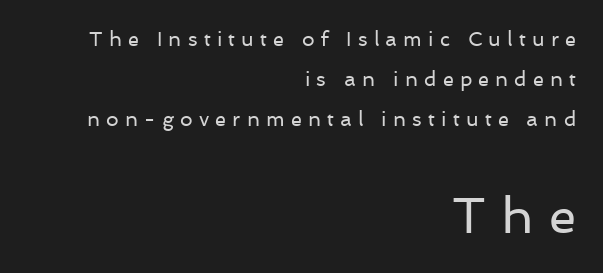
{"serif": "no", "italic": "no", "bold": "no", "weight": "regular", "width": "normal", "stroke_contrast": "low", "x_height": "medium", "monospaced": "no", "underline": "no", "align": "right", "line_spacing": "loose", "line_spacing_ratio": 1.99, "letter_spacing": "wide", "letter_spacing_em": 0.31, "larger_block": "second", "size_ratio": 2.5, "glyph_px": 50}
